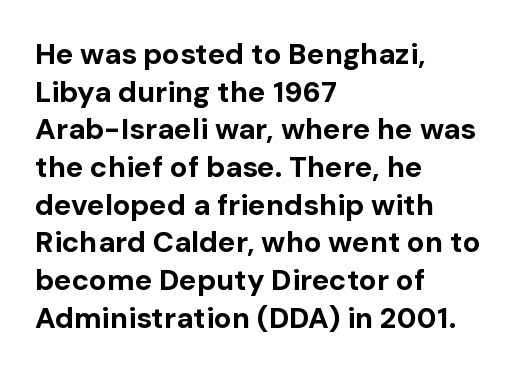
A typesetter would call this proportional, since set widths differ per character. Here the glyphs are tracked normally, forming tight word shapes. Pretty heavy lettering here — definitely bold. Each row of text sits above clean, open space. Nope, no serifs anywhere on these letters.
